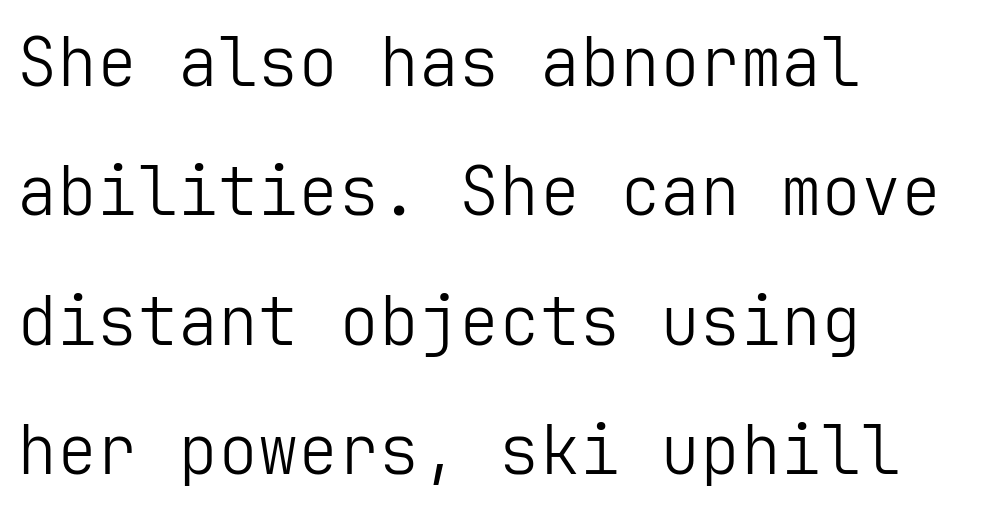
Q: Is the text bold? A: No.
Q: Is the text italic (slanted)? A: No, it is upright.
Q: Is the typeface a serif or a sans-serif typeface? A: Sans-serif.
Q: Is the text underlined? A: No.
Q: How is the paragraph aligned? A: Left-aligned.
Q: Is the spacing between letters normal or unusually wide? A: Normal.
Q: Is the spacing between lines tight, normal or loose? A: Loose.
Q: Width (condensed, normal, or wide)? A: Normal.
Q: Stroke contrast? A: Low.
Q: x-height? A: Medium.
